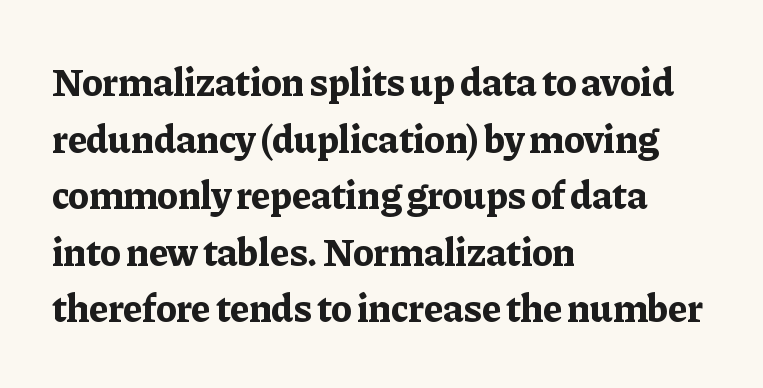
The image shows 39 px bold serif type, upright; set left-aligned, normal line spacing (1.45x), normal letter spacing, not underlined; low stroke contrast and a medium x-height.
